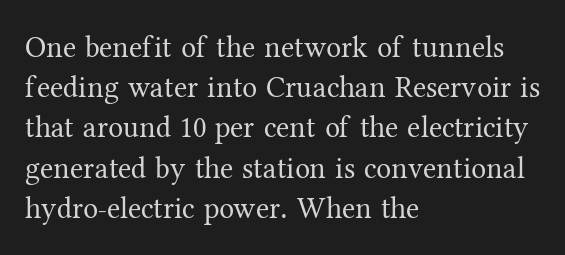
The image shows 30 px regular-weight serif type, upright; set left-aligned, normal line spacing (1.34x), normal letter spacing, not underlined; medium stroke contrast and a medium x-height.
